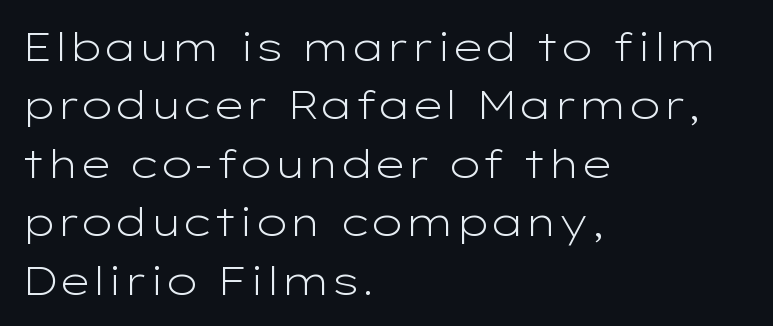
The area under the type is left untouched. Normally led — the rows are evenly, conventionally spaced. In terms of posture, this sample is upright. In terms of letterspacing, this is plain default setting.
